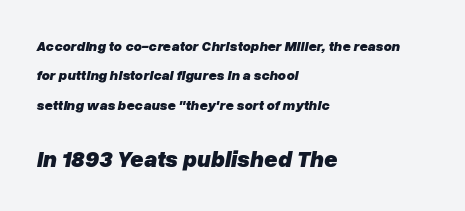
Character size in the trailing block exceeds that of the leading block. Letters rest on an invisible, unmarked baseline. Heavy, bold letterforms. Italic: yes, the glyphs are oblique.
